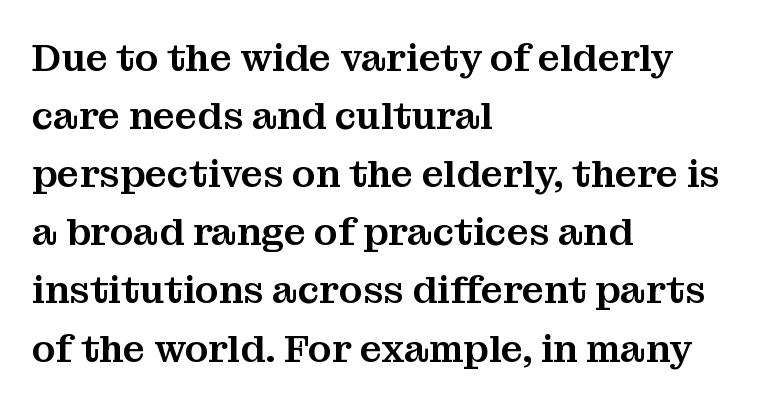
The image shows 39 px serif type, upright; set left-aligned, normal line spacing (1.49x), normal letter spacing, not underlined; medium stroke contrast and a medium x-height.
